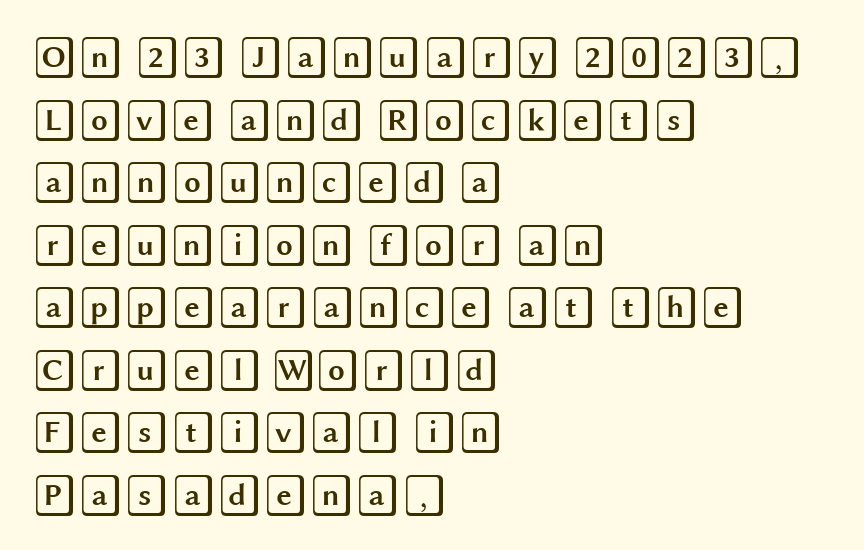
The leading is moderate, giving the passage an even texture. The lettering holds an erect, upright posture throughout. Horizontally, the lines are justified to the leading edge only. The space beneath each line is pristine and unruled. Characters follow at the spacing the type designer built in.
